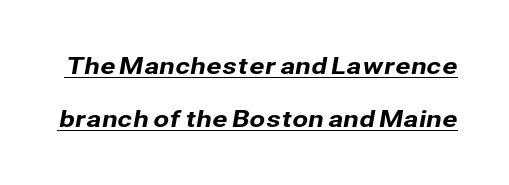
Spacing between characters is what you'd get straight out of the box. Widely set lines give the paragraph a tall, airy silhouette. Descenders here cross a horizontal rule under the line.
